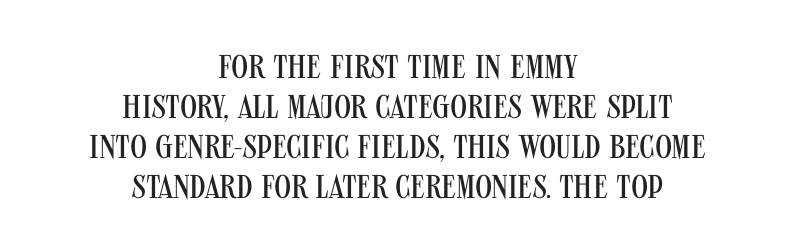
Q: Is the text bold? A: No.
Q: Is the text italic (slanted)? A: No, it is upright.
Q: Is the typeface a serif or a sans-serif typeface? A: Sans-serif.
Q: Is the text underlined? A: No.
Q: How is the paragraph aligned? A: Centered.
Q: Is the spacing between letters normal or unusually wide? A: Normal.
Q: Width (condensed, normal, or wide)? A: Condensed.
Q: Stroke contrast? A: Medium.
Q: x-height? A: Large.
Q: Monospaced? A: No.
